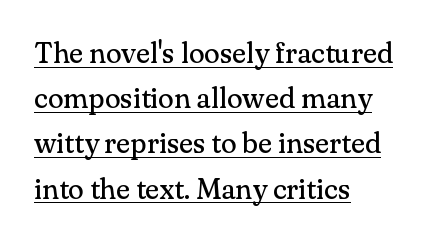
{"serif": "yes", "italic": "no", "bold": "no", "weight": "regular", "width": "normal", "stroke_contrast": "medium", "x_height": "small", "monospaced": "no", "underline": "yes", "align": "left", "line_spacing": "normal", "line_spacing_ratio": 1.56, "letter_spacing": "normal", "letter_spacing_em": 0.0, "glyph_px": 29}
